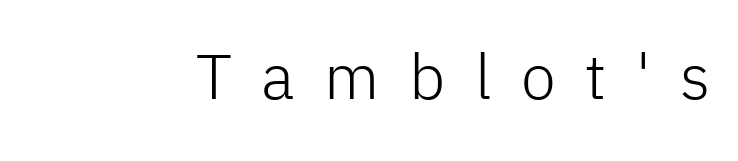
Q: Is the text bold? A: No.
Q: Is the text italic (slanted)? A: No, it is upright.
Q: Is the typeface a serif or a sans-serif typeface? A: Sans-serif.
Q: Is the text underlined? A: No.
Q: Is the spacing between letters normal or unusually wide? A: Unusually wide.
Q: Width (condensed, normal, or wide)? A: Normal.
Q: Stroke contrast? A: Low.
Q: x-height? A: Medium.
Q: Monospaced? A: No.
